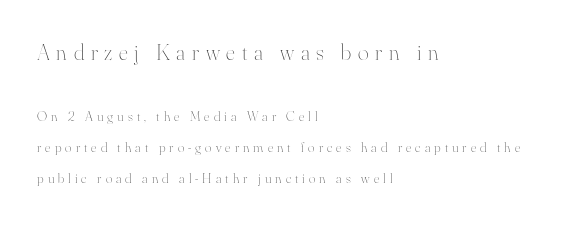
Visually, the top section dominates because its glyphs are scaled up. Tracking here is generous; glyphs stand well apart from one another. Interline gaps are noticeably wide in this sample. The strokes are not fattened; the text isn't bold. Check the space under the baseline: it is left empty.
